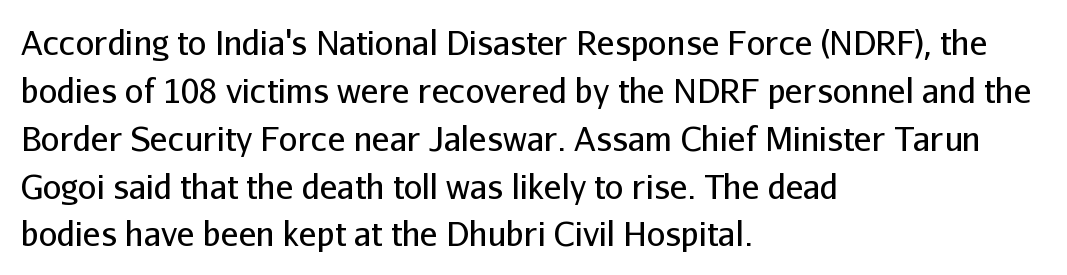
{"serif": "no", "italic": "no", "bold": "no", "weight": "regular", "width": "normal", "stroke_contrast": "low", "x_height": "medium", "monospaced": "no", "underline": "no", "align": "left", "line_spacing": "normal", "line_spacing_ratio": 1.45, "letter_spacing": "normal", "letter_spacing_em": 0.0, "glyph_px": 33}
